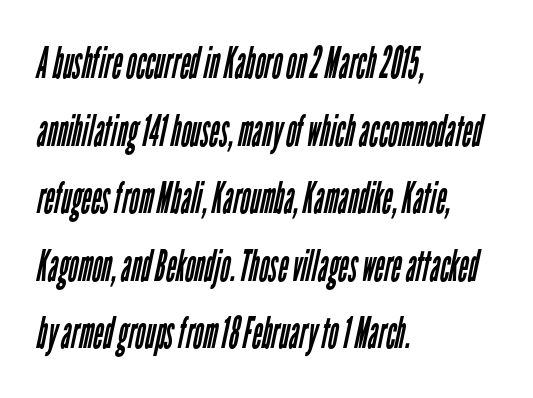
{"serif": "no", "bold": "no", "weight": "regular", "width": "condensed", "stroke_contrast": "low", "x_height": "medium", "monospaced": "no", "underline": "no", "align": "left", "line_spacing": "normal", "line_spacing_ratio": 1.57, "letter_spacing": "normal", "letter_spacing_em": 0.0, "glyph_px": 43}
